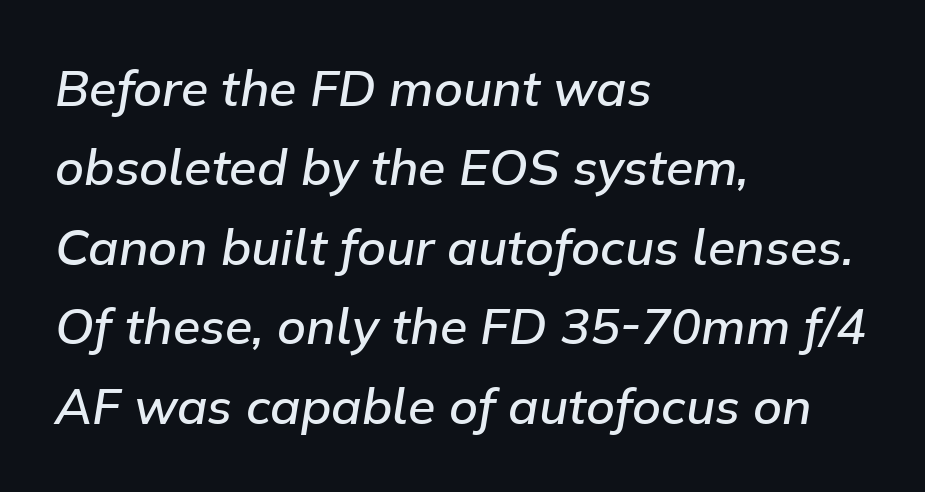
Q: Is the text bold? A: Semi-bold.
Q: Is the text italic (slanted)? A: Yes, it leans right by about 9 degrees.
Q: Is the text underlined? A: No.
Q: How is the paragraph aligned? A: Left-aligned.
Q: Is the spacing between letters normal or unusually wide? A: Normal.
Q: Is the spacing between lines tight, normal or loose? A: Normal.
Q: Width (condensed, normal, or wide)? A: Normal.
Q: Stroke contrast? A: Low.
Q: x-height? A: Medium.
Q: Monospaced? A: No.
